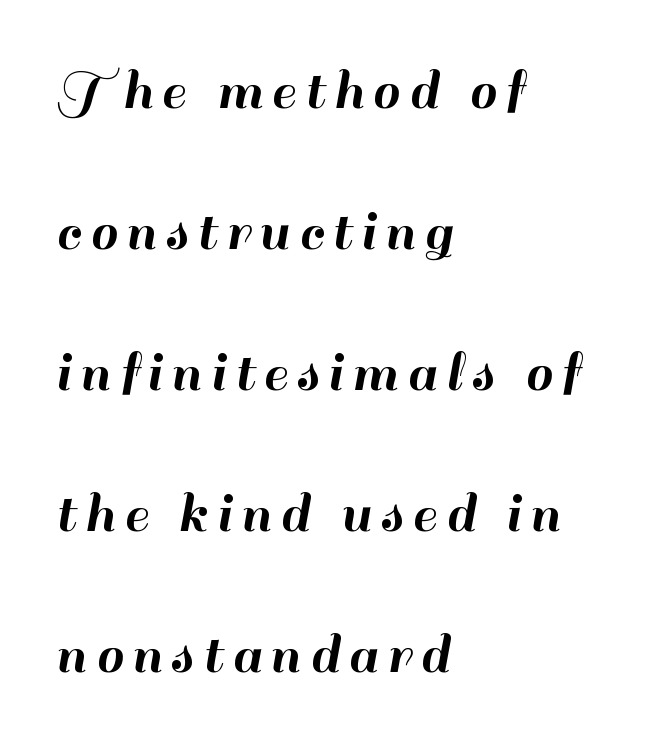
{"serif": "no", "width": "normal", "stroke_contrast": "high", "x_height": "small", "monospaced": "no", "underline": "no", "align": "left", "line_spacing": "loose", "line_spacing_ratio": 2.31, "glyph_px": 61}
